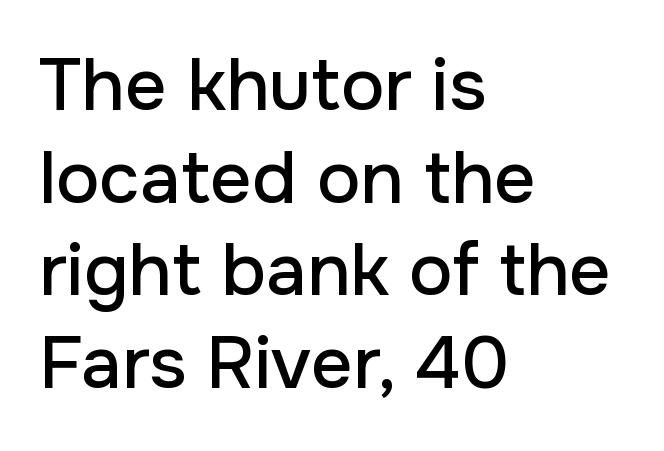
This rendering employs a face without finishing strokes, i.e., a sans-serif. The letters advance in unequal steps, a hallmark of proportional type. Caption: standard tracking, unaltered. The space beneath each line is pristine and unruled.
